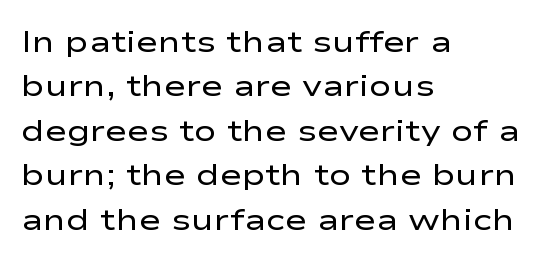
Q: Is the text bold? A: No.
Q: Is the text italic (slanted)? A: No, it is upright.
Q: Is the typeface a serif or a sans-serif typeface? A: Sans-serif.
Q: Is the text underlined? A: No.
Q: How is the paragraph aligned? A: Left-aligned.
Q: Is the spacing between letters normal or unusually wide? A: Normal.
Q: Is the spacing between lines tight, normal or loose? A: Normal.
Q: Width (condensed, normal, or wide)? A: Wide.
Q: Stroke contrast? A: Low.
Q: x-height? A: Medium.
Q: Monospaced? A: No.
